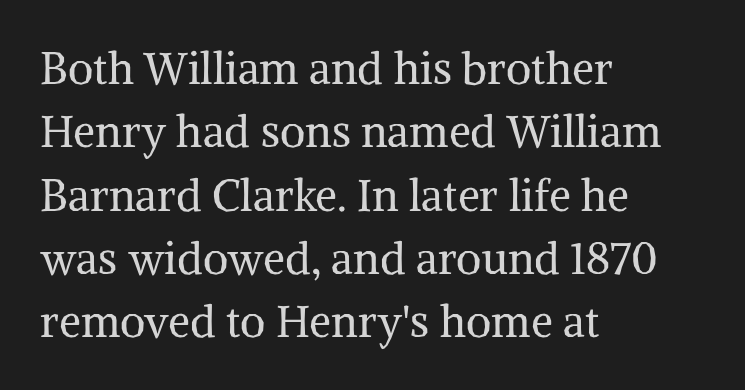
The area under the type is left untouched. A light-to-regular cut is what we see here. The letters sit at their default tracking, neither squeezed nor spread. Each letter's strokes conclude with small projecting serifs. A typesetter would call this proportional, since set widths differ per character. The space between consecutive lines is moderate.
